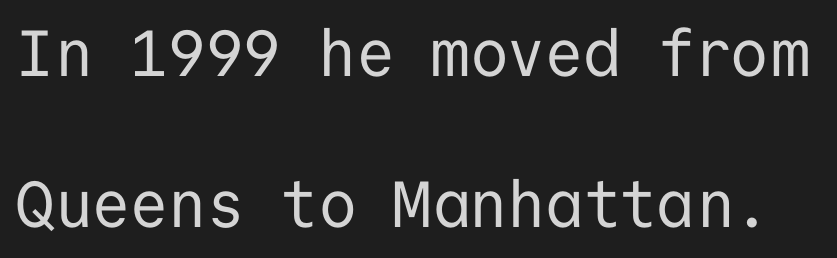
The image shows 65 px regular-weight sans-serif type, upright, monospaced; set loose line spacing (2.33x), normal letter spacing, not underlined; low stroke contrast and a medium x-height.
